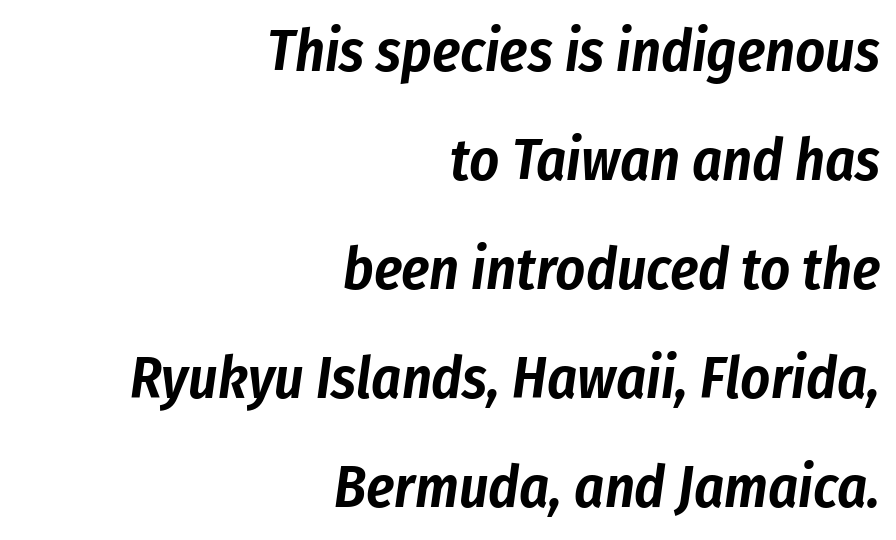
The image shows 58 px condensed type, italic (leaning right); set right-aligned, line spacing 1.88x, normal letter spacing, not underlined; low stroke contrast and a medium x-height.
